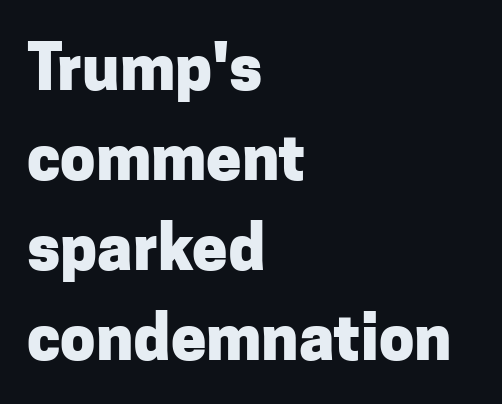
{"serif": "no", "italic": "no", "bold": "yes", "weight": "heavy", "width": "normal", "stroke_contrast": "low", "x_height": "medium", "monospaced": "no", "underline": "no", "align": "left", "line_spacing": "normal", "line_spacing_ratio": 1.43, "letter_spacing": "normal", "letter_spacing_em": 0.0, "glyph_px": 63}
